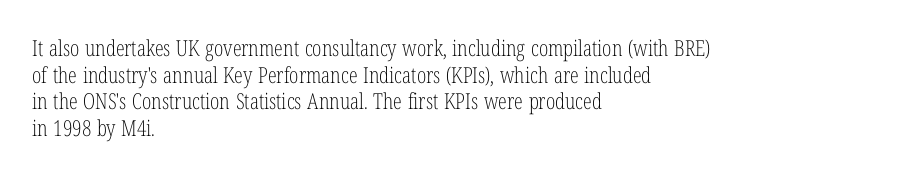
The face used here is rendered with its standard letterfit. The rag falls on the right side of this text block. The typeface has the unassuming heft of standard copy or less. Italic: no, the glyphs are upright roman.
